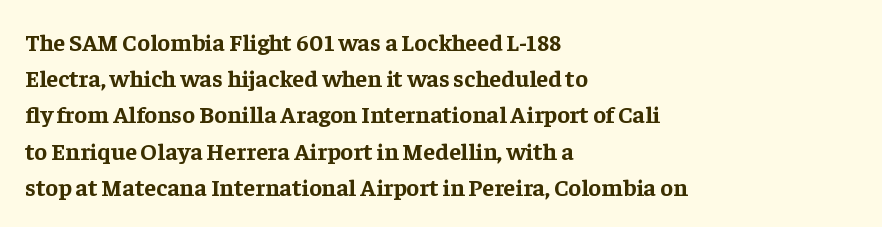
Q: Is the text bold? A: Yes.
Q: Is the text italic (slanted)? A: No, it is upright.
Q: Is the text underlined? A: No.
Q: How is the paragraph aligned? A: Left-aligned.
Q: Is the spacing between letters normal or unusually wide? A: Normal.
Q: Is the spacing between lines tight, normal or loose? A: Normal.
